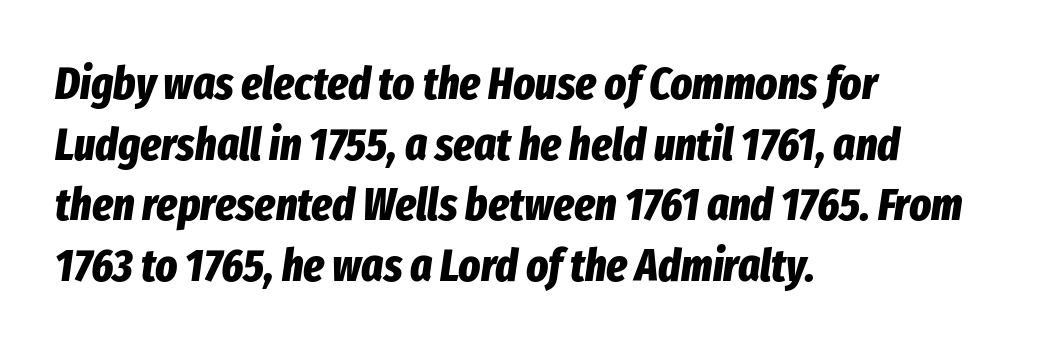
Q: Is the text bold? A: Yes.
Q: Is the text italic (slanted)? A: Yes, it leans right by about 8 degrees.
Q: Is the text underlined? A: No.
Q: How is the paragraph aligned? A: Left-aligned.
Q: Is the spacing between letters normal or unusually wide? A: Normal.
Q: Is the spacing between lines tight, normal or loose? A: Normal.
Q: Width (condensed, normal, or wide)? A: Condensed.
Q: Stroke contrast? A: Low.
Q: x-height? A: Medium.
Q: Monospaced? A: No.
